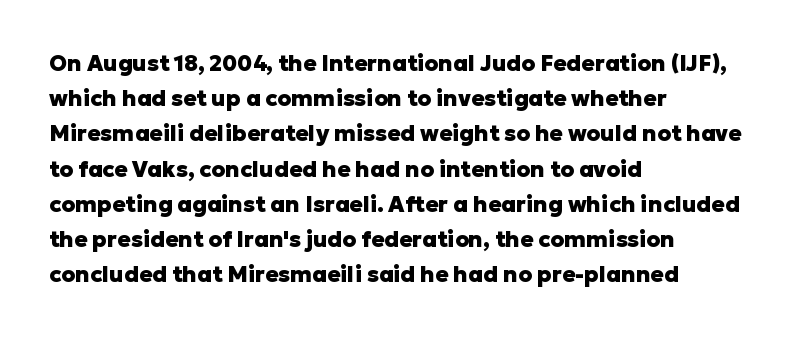
{"italic": "no", "bold": "yes", "underline": "no", "align": "left", "line_spacing": "normal", "line_spacing_ratio": 1.6, "letter_spacing": "normal", "letter_spacing_em": 0.0, "glyph_px": 22}
